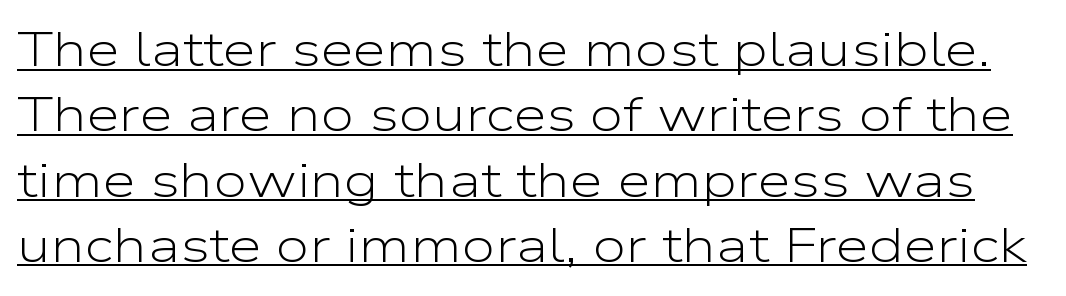
Honestly, the letter spacing is just normal — you wouldn't notice it. Ordinary non-slanted type is in use. The rows are spaced the way most documents space them. Decoration check: the copy is underlined.
